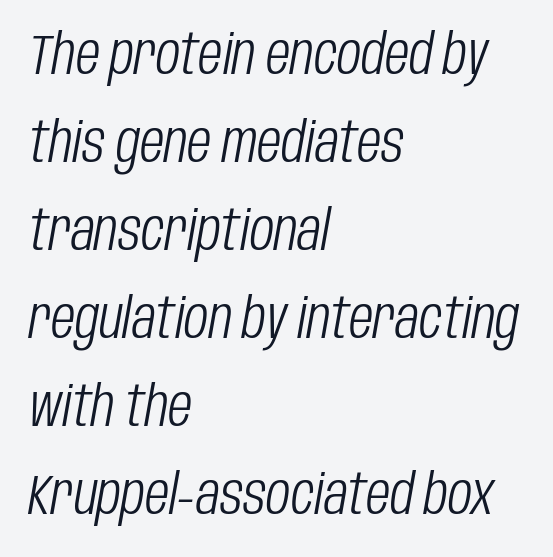
The image shows 56 px light, condensed type, italic (leaning right); set left-aligned, normal line spacing (1.57x), normal letter spacing, not underlined; low stroke contrast and a large x-height.
